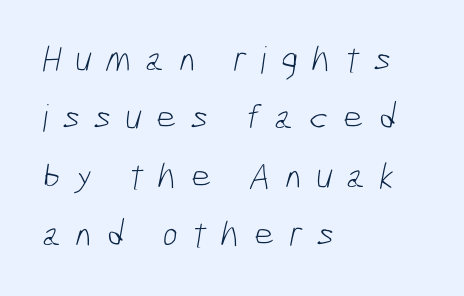
Q: Is the text bold? A: No.
Q: Is the typeface a serif or a sans-serif typeface? A: Sans-serif.
Q: Is the text underlined? A: No.
Q: How is the paragraph aligned? A: Left-aligned.
Q: Is the spacing between letters normal or unusually wide? A: Unusually wide.
Q: Is the spacing between lines tight, normal or loose? A: Normal.
Q: Width (condensed, normal, or wide)? A: Condensed.
Q: Stroke contrast? A: Low.
Q: x-height? A: Medium.
Q: Monospaced? A: No.
